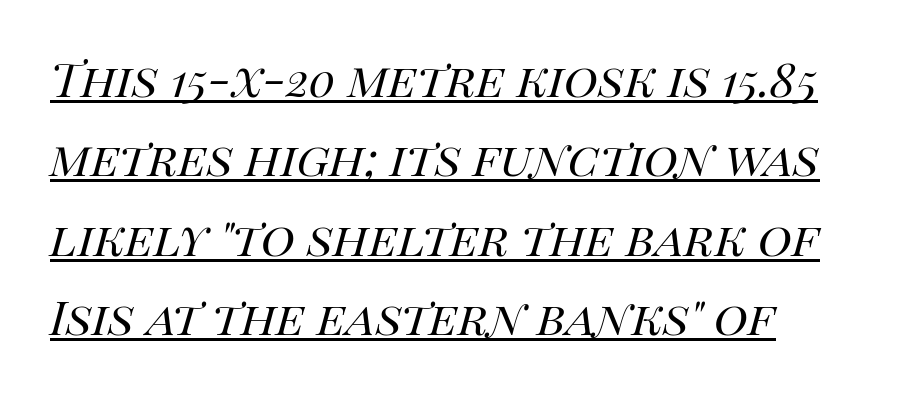
Q: Is the text bold? A: No.
Q: Is the text italic (slanted)? A: Yes, it leans right by about 14 degrees.
Q: Is the text underlined? A: Yes.
Q: How is the paragraph aligned? A: Left-aligned.
Q: Is the spacing between letters normal or unusually wide? A: Normal.
Q: Is the spacing between lines tight, normal or loose? A: Normal.
Q: Width (condensed, normal, or wide)? A: Normal.
Q: Stroke contrast? A: High.
Q: x-height? A: Large.
Q: Monospaced? A: No.
